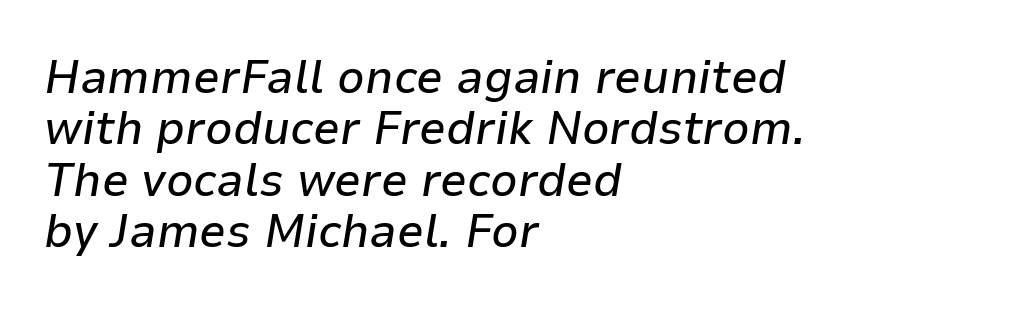
Q: Is the text italic (slanted)? A: Yes, it leans right by about 9 degrees.
Q: Is the text underlined? A: No.
Q: How is the paragraph aligned? A: Left-aligned.
Q: Is the spacing between letters normal or unusually wide? A: Normal.
Q: Is the spacing between lines tight, normal or loose? A: Tight.
Q: Width (condensed, normal, or wide)? A: Normal.
Q: Stroke contrast? A: Low.
Q: x-height? A: Medium.
Q: Monospaced? A: No.
